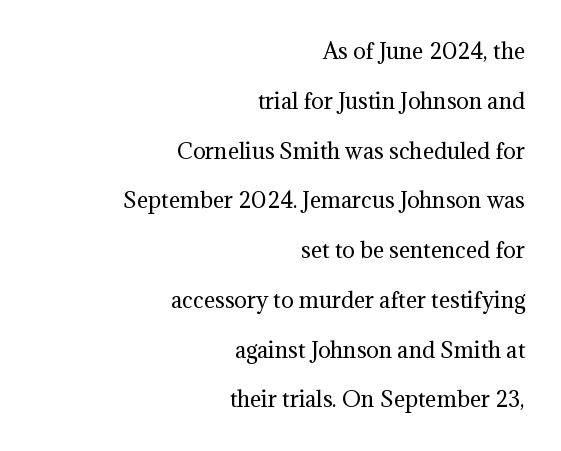
Italic? Not at all — the glyphs are vertical. The type is set solid horizontally, with unmodified tracking. The cut favours lightness, reaching ordinary text weight at its darkest. Regarding leading, the lines here are spaced well apart. Only glyphs here, with clear space below each row. Does the copy run flush right? Yes — the right margin is perfectly even.
